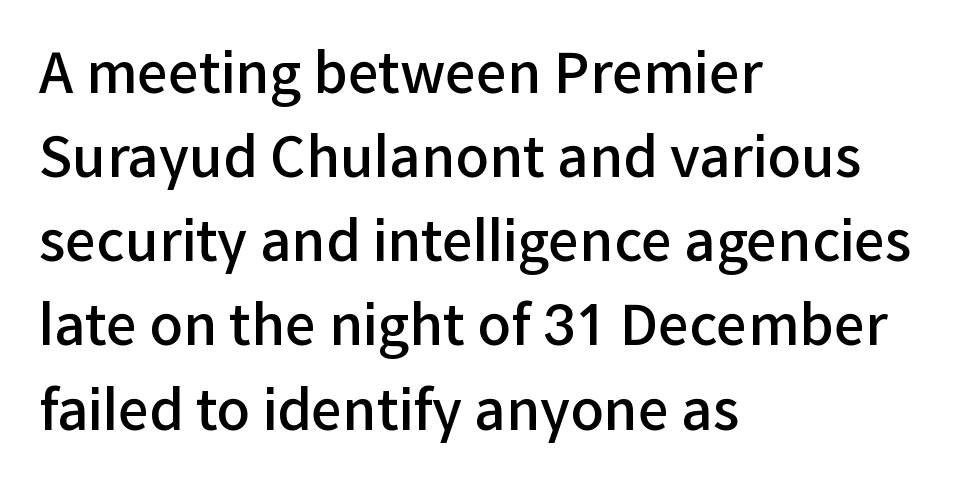
The image shows 55 px semibold sans-serif type, upright; set left-aligned, normal line spacing (1.53x), normal letter spacing, not underlined; low stroke contrast and a medium x-height.
